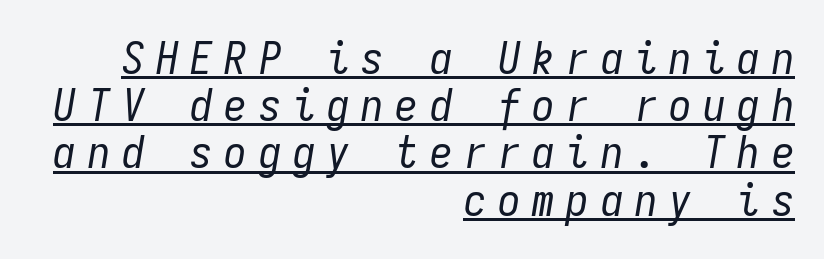
The image shows 45 px regular-weight, condensed type, italic (leaning right), monospaced; set right-aligned, tight line spacing (1.05x), unusually wide letter spacing (+0.26 em), underlined; low stroke contrast and a medium x-height.
